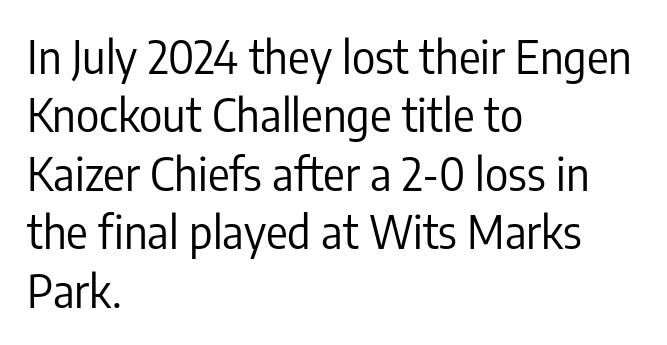
The passage shown has conventional tracking throughout. Characters remain perfectly vertical along every line. The setting favours the left margin, as ordinary paragraphs usually do. The baseline area is clear. Letterform terminals end flat and unadorned throughout the passage.
